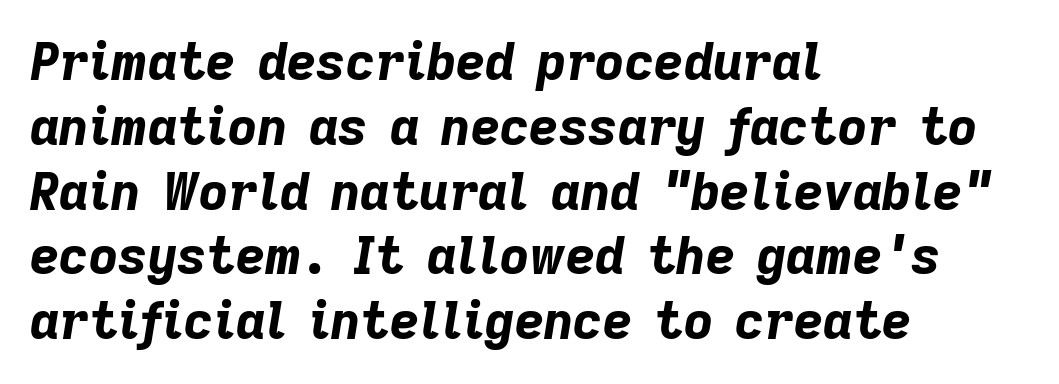
Q: Is the text bold? A: Yes.
Q: Is the text italic (slanted)? A: Yes, it leans right by about 9 degrees.
Q: Is the text underlined? A: No.
Q: How is the paragraph aligned? A: Left-aligned.
Q: Is the spacing between letters normal or unusually wide? A: Normal.
Q: Is the spacing between lines tight, normal or loose? A: Normal.
Q: Width (condensed, normal, or wide)? A: Normal.
Q: Stroke contrast? A: Low.
Q: x-height? A: Medium.
Q: Monospaced? A: No.
